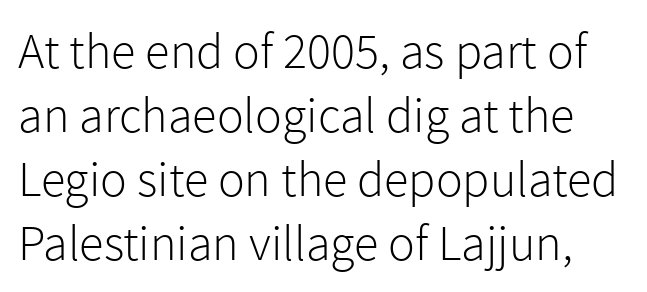
{"serif": "no", "italic": "no", "bold": "no", "weight": "light", "width": "normal", "x_height": "medium", "monospaced": "no", "underline": "no", "line_spacing": "normal", "line_spacing_ratio": 1.28, "letter_spacing": "normal", "letter_spacing_em": 0.0, "glyph_px": 50}
